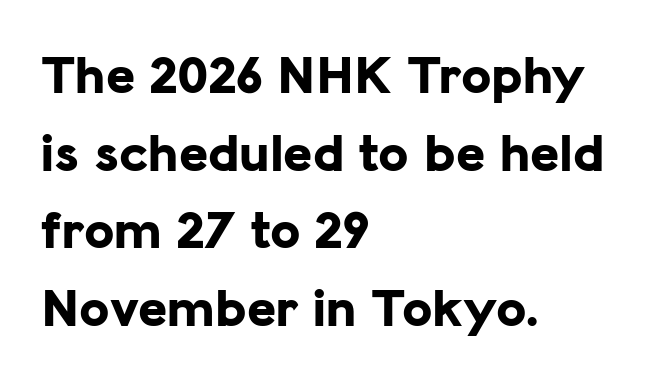
{"serif": "no", "italic": "no", "bold": "yes", "weight": "bold", "width": "normal", "stroke_contrast": "low", "x_height": "medium", "monospaced": "no", "underline": "no", "align": "left", "line_spacing": "normal", "line_spacing_ratio": 1.41, "letter_spacing": "normal", "letter_spacing_em": 0.0, "glyph_px": 55}
